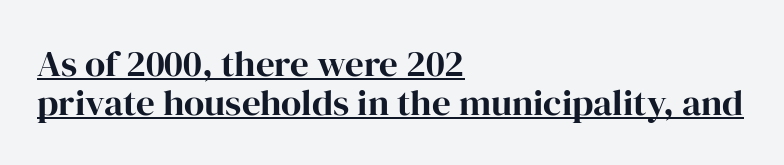
The image shows 37 px serif type, upright; set left-aligned, tight line spacing (1.05x), normal letter spacing, underlined; high stroke contrast and a medium x-height.
